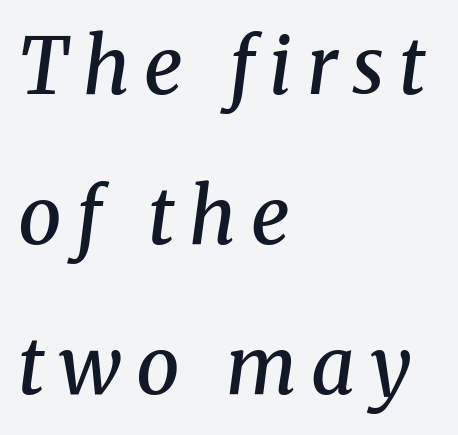
{"serif": "yes", "italic": "yes", "lean": "right", "slant_degrees": 8, "bold": "semi", "weight": "semibold", "width": "normal", "stroke_contrast": "medium", "x_height": "medium", "monospaced": "no", "underline": "no", "align": "left", "line_spacing": "loose", "line_spacing_ratio": 1.95, "glyph_px": 77}
